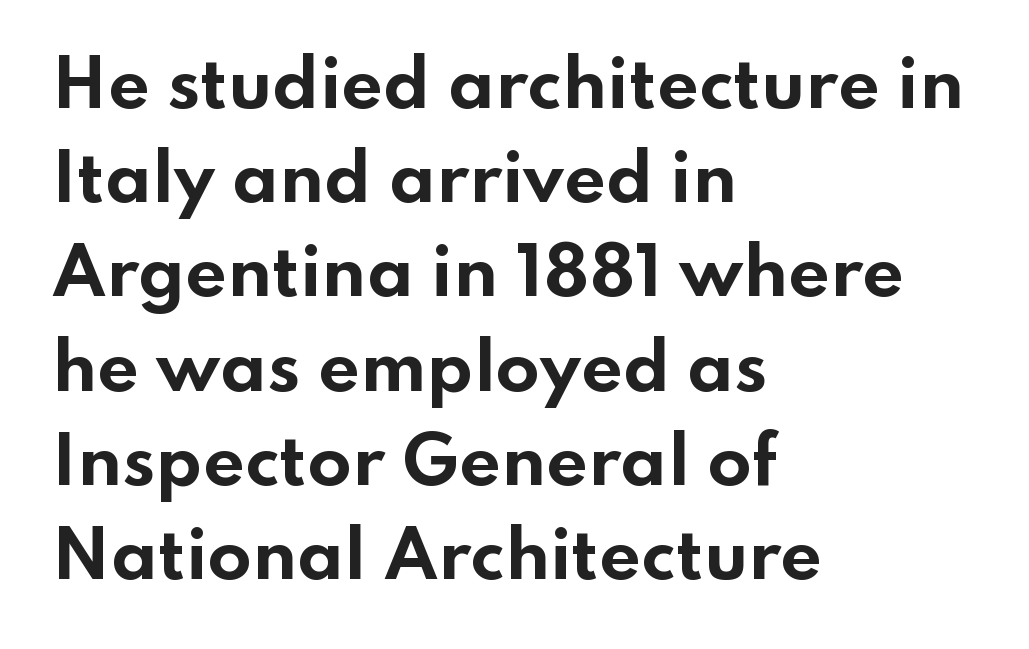
As a designer I'd log this as weight 700, bold. Quick note: underline off. Between one letter and the next there's only the usual sliver of space. Tall strokes in this sample are plumb rather than angled.
